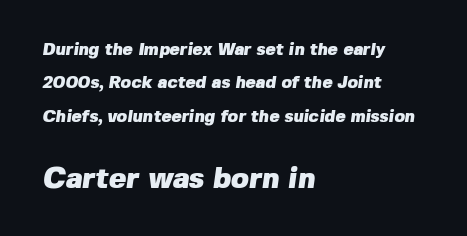
Check the space under the baseline: it is left empty. Layout note: lines flush left. Font category for this specimen: sans-serif. This sample trades compactness for vertical openness between lines.
